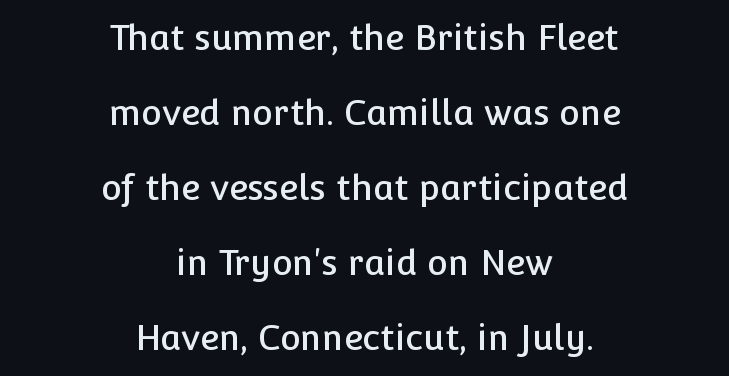
Observe the absence of serifs on each vertical stroke in this sample. Which margin do the lines hug? Neither — every line sits in the middle. Only glyphs here, with clear space below each row. Upright lettering throughout.
